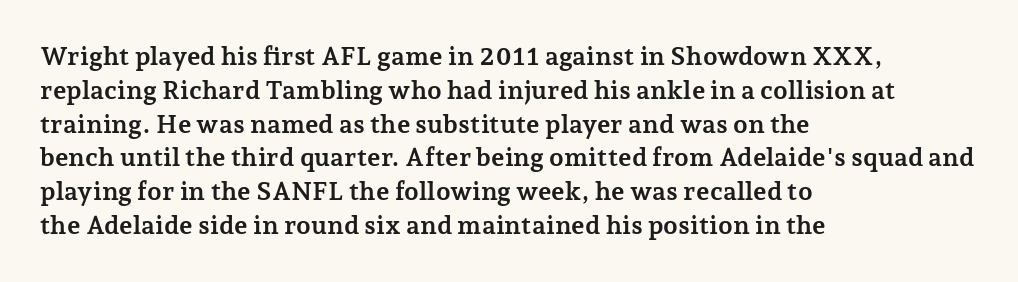
Notice how the stems are strictly vertical — no italics here. The passage shown is emphatically bold. Students, observe: this is what conventionally led text looks like. You could call the tracking neutral — neither tight nor loose. The ragged edge is on the right, which tells us the setting is flush left. Descenders are the only things crossing below the line.
